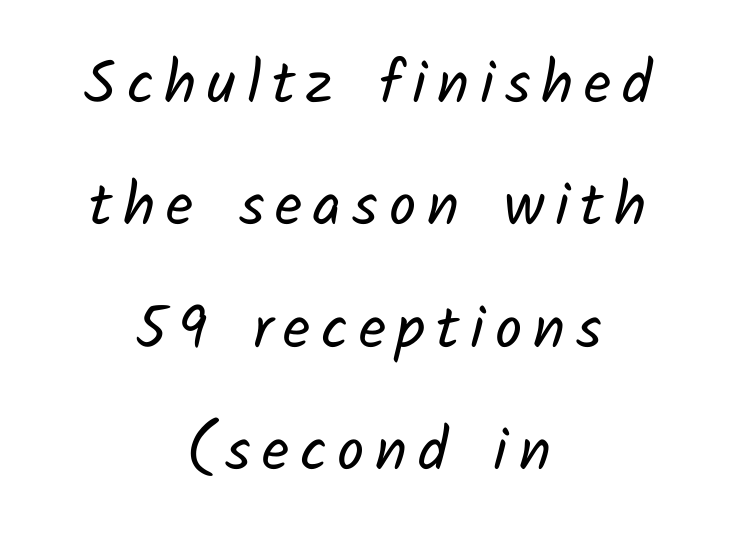
Unlike a traditional serif, this face leaves its strokes unadorned. Character widths vary here, with narrow letters taking less room than wide ones. The space between consecutive lines is lavish. The baseline area is clear. This sample is center-justified, so both line endings float freely.
